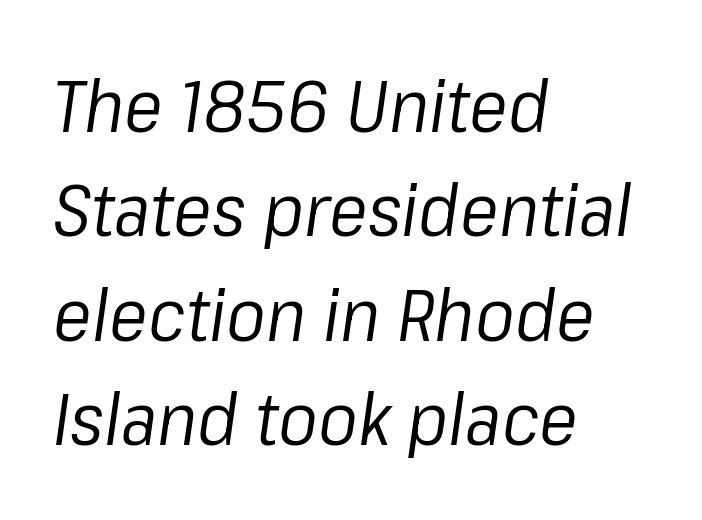
Nobody drew a line under any word here. In terms of posture, this sample is oblique. Alignment: flush left. The typesetting does not lean heavy: it is not bold.
